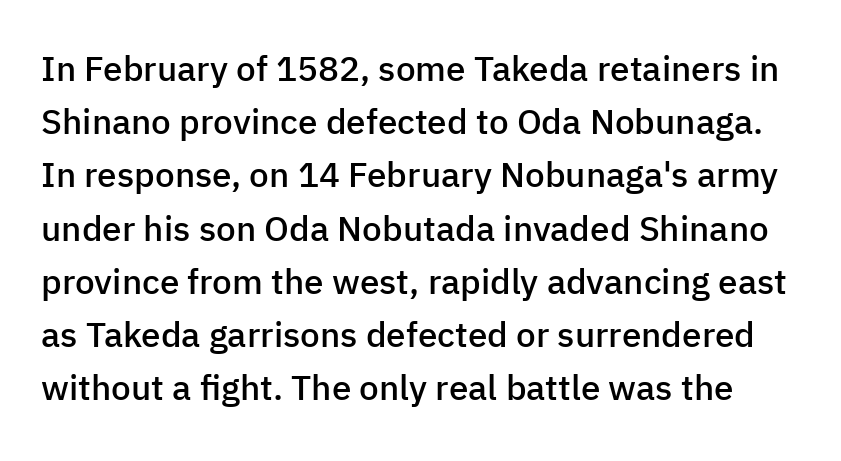
Notice how descenders clear the ascenders below comfortably — that's standard leading. Posture: vertical. Lines of text with bare space underneath. The face used here is a semibold: visibly heavier than regular, lighter than bold. The passage shown is typed in a proportional face where columns would drift.
